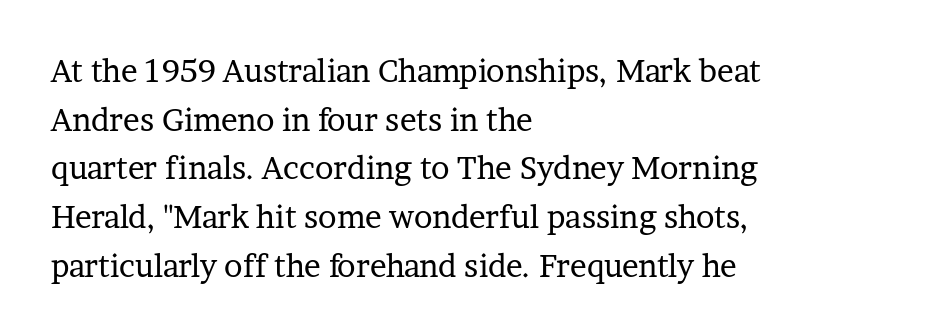
Q: Is the text bold? A: No.
Q: Is the text italic (slanted)? A: No, it is upright.
Q: Is the typeface a serif or a sans-serif typeface? A: Serif.
Q: Is the text underlined? A: No.
Q: How is the paragraph aligned? A: Left-aligned.
Q: Is the spacing between letters normal or unusually wide? A: Normal.
Q: Is the spacing between lines tight, normal or loose? A: Normal.
Q: Width (condensed, normal, or wide)? A: Normal.
Q: Stroke contrast? A: Low.
Q: x-height? A: Medium.
Q: Monospaced? A: No.
